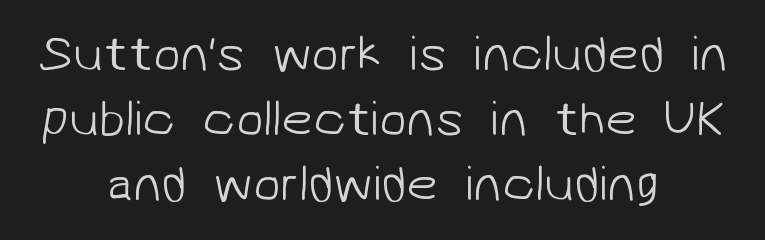
The image shows 50 px light sans-serif type; set centered, normal line spacing (1.3x), normal letter spacing, not underlined; low stroke contrast and a medium x-height.
